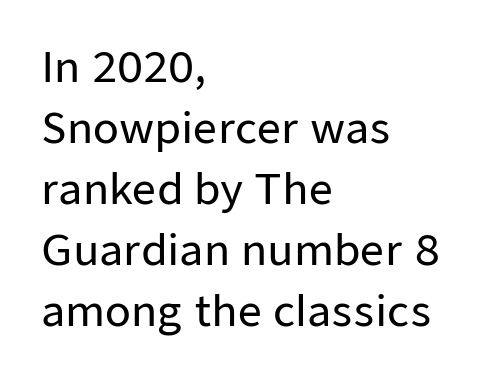
{"serif": "no", "italic": "no", "width": "normal", "stroke_contrast": "low", "x_height": "medium", "monospaced": "no", "underline": "no", "align": "left", "line_spacing": "normal", "line_spacing_ratio": 1.45, "letter_spacing": "normal", "letter_spacing_em": 0.0, "glyph_px": 42}
